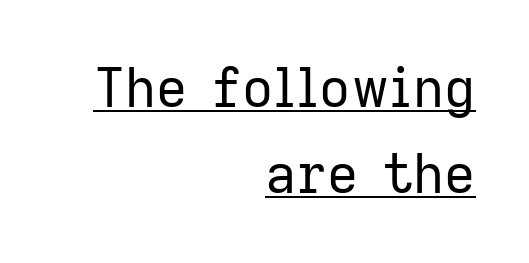
{"serif": "no", "italic": "no", "bold": "no", "weight": "regular", "width": "normal", "stroke_contrast": "low", "x_height": "medium", "monospaced": "no", "underline": "yes", "align": "right", "line_spacing": "normal", "line_spacing_ratio": 1.6, "letter_spacing": "normal", "letter_spacing_em": 0.0, "glyph_px": 54}
